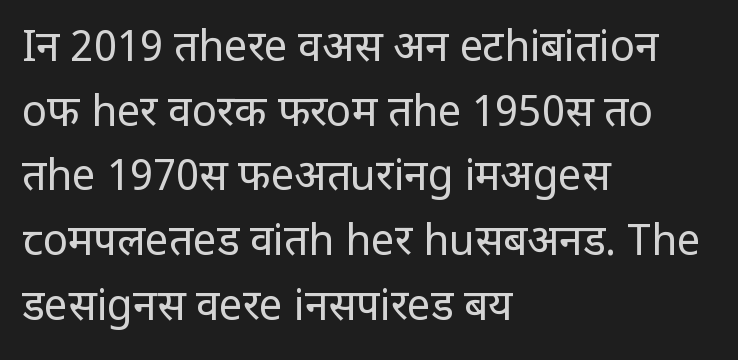
{"serif": "no", "italic": "no", "bold": "no", "weight": "regular", "width": "condensed", "stroke_contrast": "low", "x_height": "large", "monospaced": "no", "underline": "no", "align": "left", "line_spacing": "normal", "line_spacing_ratio": 1.54, "letter_spacing": "normal", "letter_spacing_em": 0.0, "glyph_px": 42}
